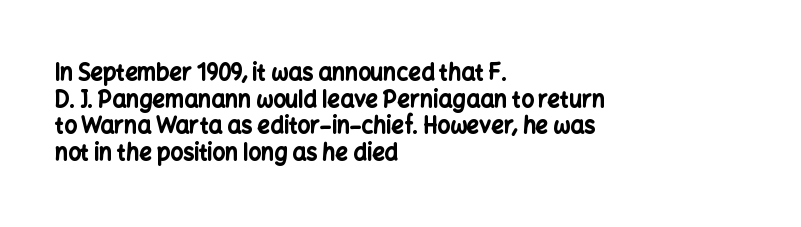
Q: Is the text bold? A: Yes.
Q: Is the text italic (slanted)? A: No, it is upright.
Q: Is the text underlined? A: No.
Q: How is the paragraph aligned? A: Left-aligned.
Q: Is the spacing between letters normal or unusually wide? A: Normal.
